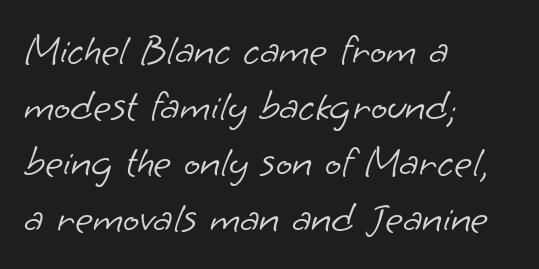
Short and long lines alike share a common starting point at left. Notice how descenders clear the ascenders below comfortably — that's standard leading. The font sits on the lighter half of the weight spectrum, regular included. Default kerning and tracking; the words read as compact shapes. Is this a sans? Yes — the strokes have no serifs.
